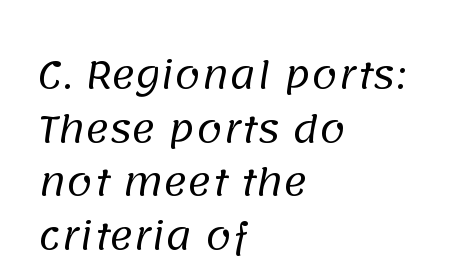
{"serif": "no", "bold": "no", "weight": "regular", "width": "normal", "stroke_contrast": "low", "x_height": "large", "monospaced": "no", "underline": "no", "align": "left", "line_spacing": "normal", "line_spacing_ratio": 1.45, "letter_spacing": "normal", "letter_spacing_em": 0.0, "glyph_px": 37}
